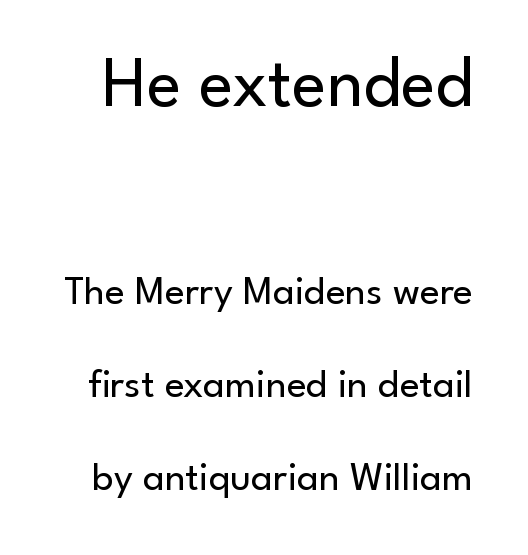
Q: Is the text bold? A: No.
Q: Is the text italic (slanted)? A: No, it is upright.
Q: Is the typeface a serif or a sans-serif typeface? A: Sans-serif.
Q: Is the text underlined? A: No.
Q: Is the spacing between letters normal or unusually wide? A: Normal.
Q: Is the spacing between lines tight, normal or loose? A: Loose.
Q: Which block of text is set in a larger size, the first (top) or the second (bottom)? A: The first (top) one.
Q: Width (condensed, normal, or wide)? A: Normal.
Q: Stroke contrast? A: Low.
Q: x-height? A: Small.
Q: Monospaced? A: No.
